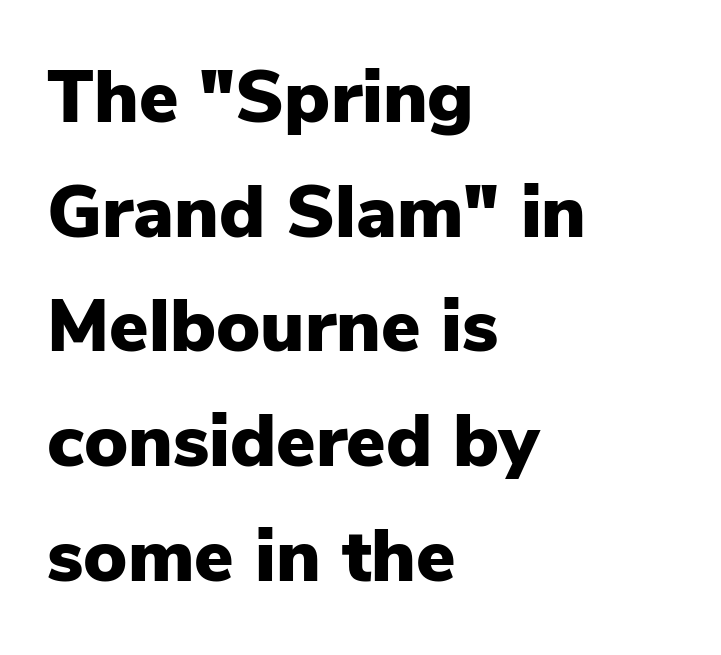
Q: Is the text bold? A: Yes.
Q: Is the text italic (slanted)? A: No, it is upright.
Q: Is the typeface a serif or a sans-serif typeface? A: Sans-serif.
Q: Is the text underlined? A: No.
Q: How is the paragraph aligned? A: Left-aligned.
Q: Is the spacing between letters normal or unusually wide? A: Normal.
Q: Is the spacing between lines tight, normal or loose? A: Normal.
Q: Width (condensed, normal, or wide)? A: Normal.
Q: Stroke contrast? A: Low.
Q: x-height? A: Medium.
Q: Monospaced? A: No.
